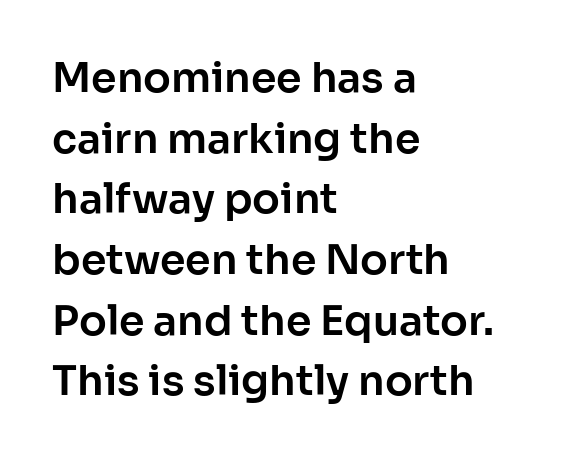
The image shows 41 px sans-serif type, upright; set left-aligned, normal line spacing (1.48x), normal letter spacing, not underlined; low stroke contrast and a medium x-height.
